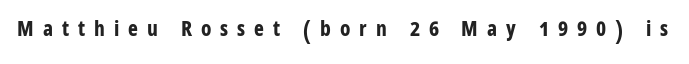
Q: Is the text bold? A: Yes.
Q: Is the text italic (slanted)? A: No, it is upright.
Q: Is the text underlined? A: No.
Q: Is the spacing between letters normal or unusually wide? A: Unusually wide.
